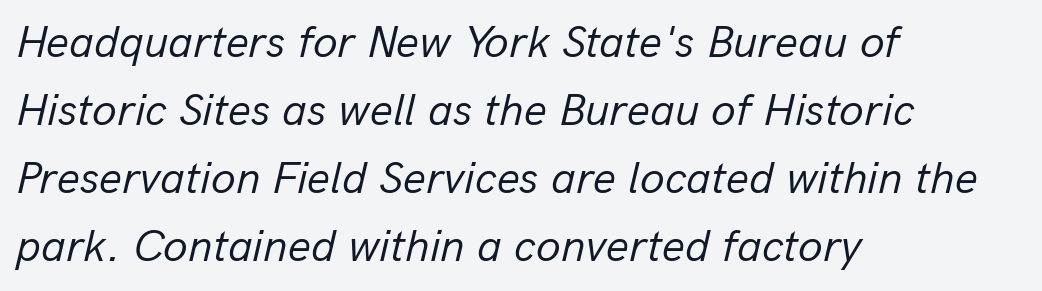
{"italic": "yes", "lean": "right", "slant_degrees": 13, "bold": "no", "weight": "regular", "width": "normal", "stroke_contrast": "low", "x_height": "medium", "monospaced": "no", "underline": "no", "align": "left", "line_spacing": "normal", "line_spacing_ratio": 1.51, "letter_spacing": "normal", "letter_spacing_em": 0.0, "glyph_px": 45}
